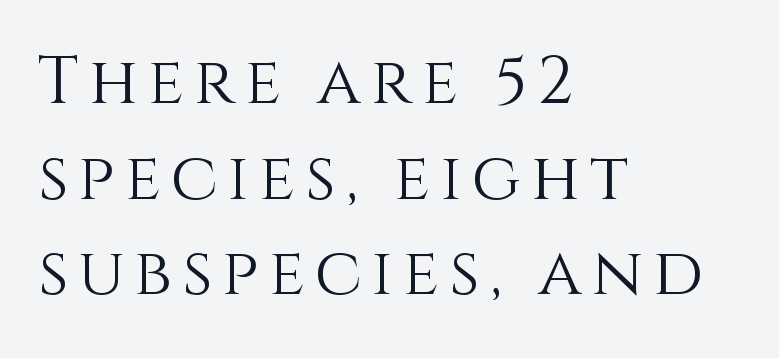
{"italic": "no", "bold": "no", "weight": "light", "width": "normal", "x_height": "large", "monospaced": "no", "underline": "no", "align": "left", "line_spacing": "normal", "line_spacing_ratio": 1.45, "glyph_px": 66}
